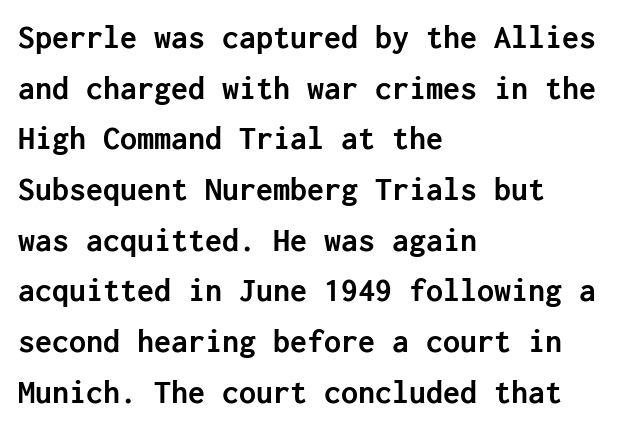
Q: Is the text bold? A: Yes.
Q: Is the text italic (slanted)? A: No, it is upright.
Q: Is the typeface a serif or a sans-serif typeface? A: Sans-serif.
Q: Is the text underlined? A: No.
Q: How is the paragraph aligned? A: Left-aligned.
Q: Is the spacing between letters normal or unusually wide? A: Normal.
Q: Is the spacing between lines tight, normal or loose? A: Normal.
Q: Width (condensed, normal, or wide)? A: Normal.
Q: Stroke contrast? A: Low.
Q: x-height? A: Medium.
